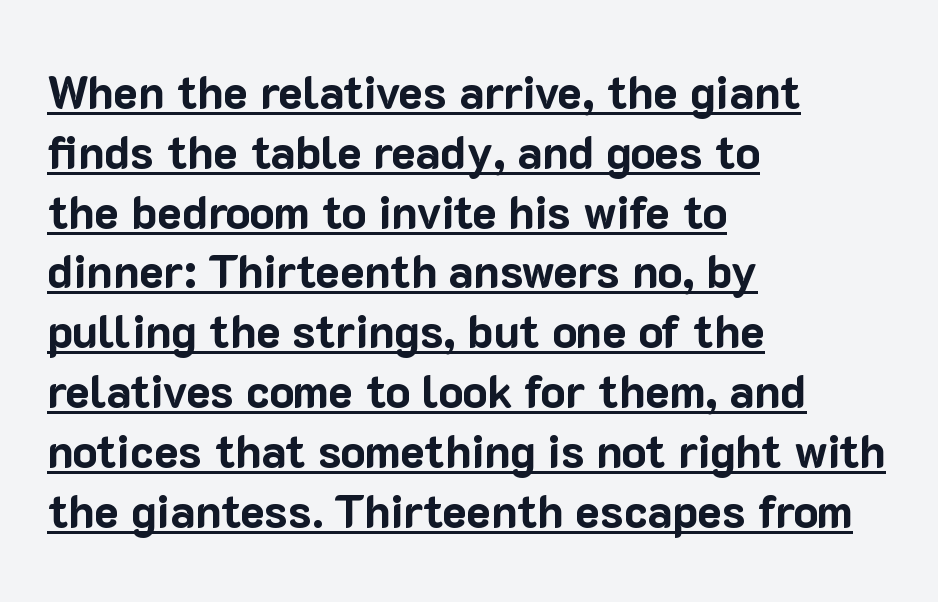
The tracking reads as untouched default to a designer's eye. Horizontal alignment here is leftward, the default for most running prose. Thick stems and heavy bowls — unmistakably bold. The face used here is proportionally spaced, like ordinary book or web type. Reading down the column, the eye jumps a familiar distance to each next line. Italic? Not at all — the glyphs are vertical.
